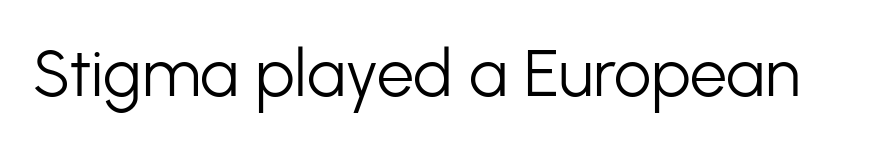
Q: Is the text bold? A: No.
Q: Is the text italic (slanted)? A: No, it is upright.
Q: Is the typeface a serif or a sans-serif typeface? A: Sans-serif.
Q: Is the text underlined? A: No.
Q: Is the spacing between letters normal or unusually wide? A: Normal.
Q: Width (condensed, normal, or wide)? A: Normal.
Q: Stroke contrast? A: Low.
Q: x-height? A: Medium.
Q: Monospaced? A: No.
